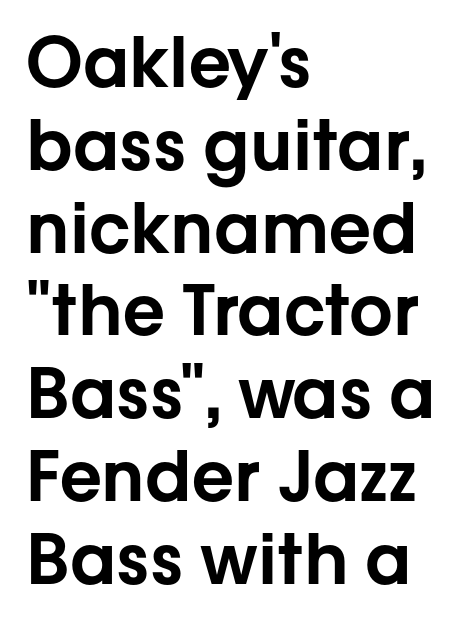
Q: Is the text italic (slanted)? A: No, it is upright.
Q: Is the typeface a serif or a sans-serif typeface? A: Sans-serif.
Q: Is the text underlined? A: No.
Q: How is the paragraph aligned? A: Left-aligned.
Q: Is the spacing between letters normal or unusually wide? A: Normal.
Q: Width (condensed, normal, or wide)? A: Normal.
Q: Stroke contrast? A: Low.
Q: x-height? A: Medium.
Q: Monospaced? A: No.
